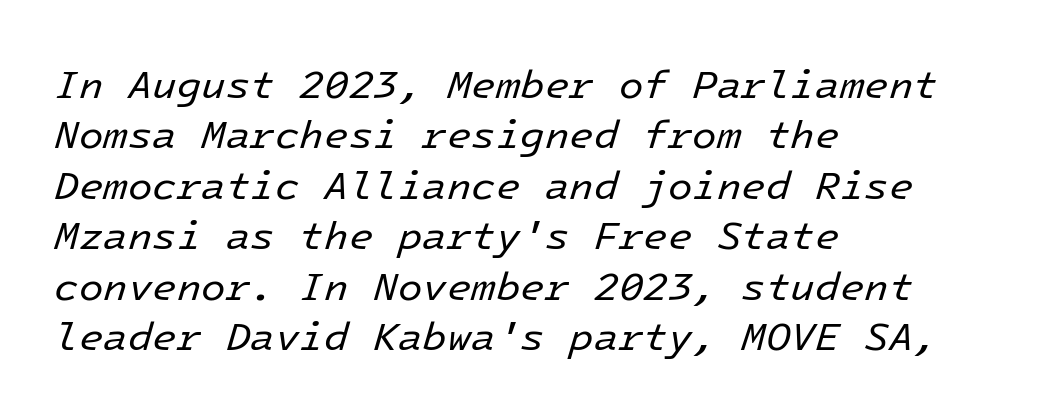
The image shows 40 px regular-weight type, italic (leaning right); set left-aligned, normal line spacing (1.26x), normal letter spacing, not underlined; low stroke contrast and a medium x-height.
